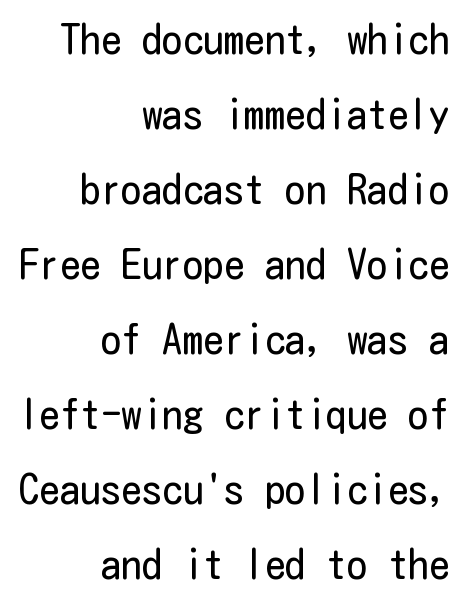
Stems and bowls with no extra thickness — not bold. Glance below the letters and you will spot only blank space. The passage shown is typeset with a sans-serif family. The text block is weighted toward the right margin, trailing off unevenly leftward. The rendering keeps characters at their native spacing.
